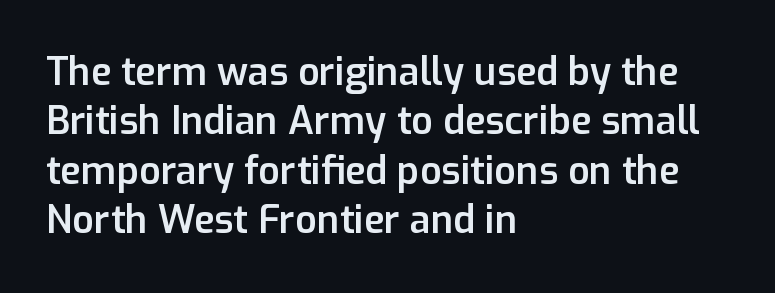
{"serif": "no", "italic": "no", "bold": "semi", "weight": "semibold", "width": "normal", "stroke_contrast": "low", "x_height": "medium", "monospaced": "no", "underline": "no", "align": "left", "line_spacing": "normal", "line_spacing_ratio": 1.3, "letter_spacing": "normal", "letter_spacing_em": 0.0, "glyph_px": 38}
